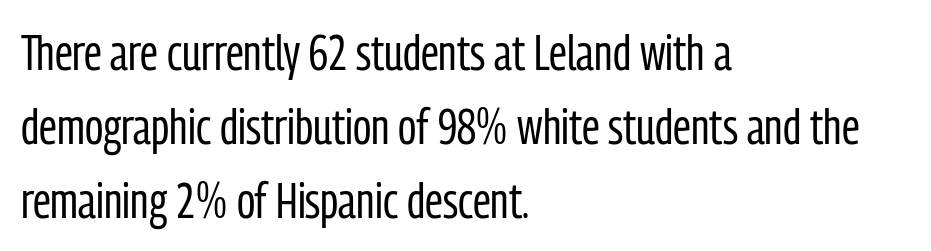
{"serif": "no", "italic": "no", "bold": "no", "weight": "regular", "width": "condensed", "stroke_contrast": "low", "x_height": "medium", "monospaced": "no", "underline": "no", "align": "left", "line_spacing": "normal", "line_spacing_ratio": 1.48, "letter_spacing": "normal", "letter_spacing_em": 0.0, "glyph_px": 50}
